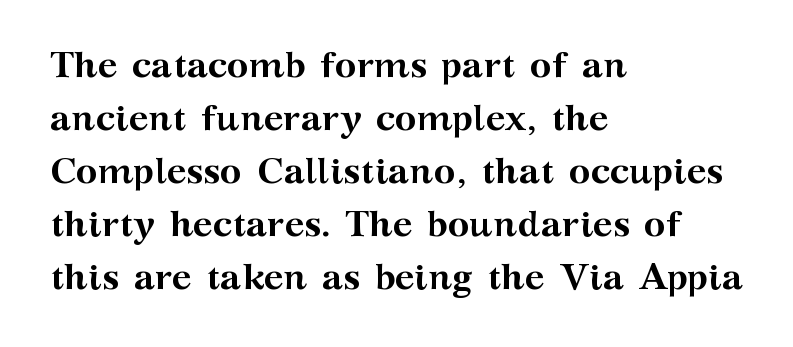
The paragraph has a hard left edge and a soft right edge. Compared with typical body copy, the letter spacing here is the same. These lines were composed using upright roman letters. A typesetter would call this proportional, since set widths differ per character. The string is rendered with underlining switched off. I'd describe the lettering as bold — thick and assertive.
